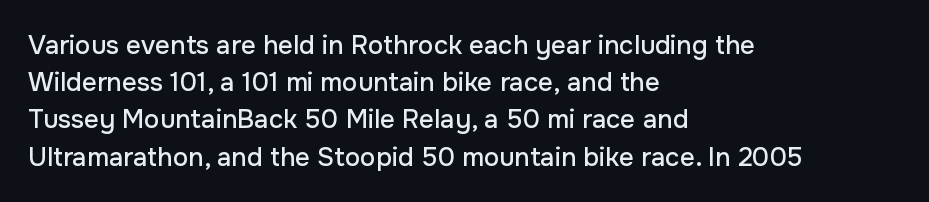
The image shows 26 px text type, upright; set left-aligned, normal line spacing (1.43x), normal letter spacing, not underlined.
